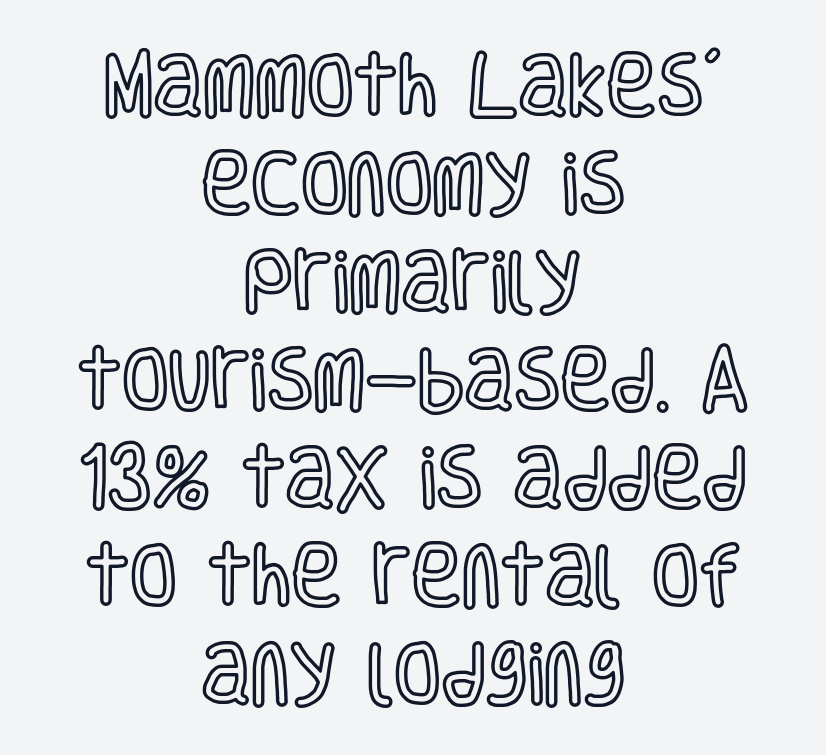
Q: Is the text italic (slanted)? A: No, it is upright.
Q: Is the text underlined? A: No.
Q: How is the paragraph aligned? A: Centered.
Q: Is the spacing between letters normal or unusually wide? A: Normal.
Q: Is the spacing between lines tight, normal or loose? A: Normal.
Q: Width (condensed, normal, or wide)? A: Condensed.
Q: x-height? A: Large.
Q: Monospaced? A: No.
